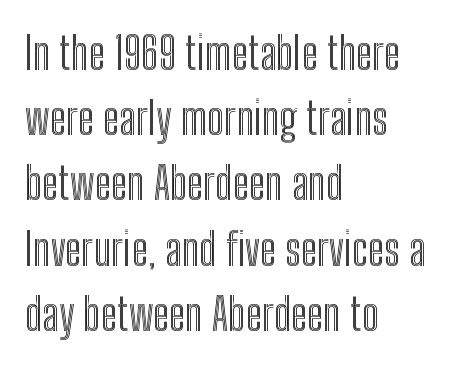
{"italic": "no", "width": "condensed", "x_height": "medium", "monospaced": "no", "underline": "no", "align": "left", "line_spacing": "normal", "line_spacing_ratio": 1.45, "letter_spacing": "normal", "letter_spacing_em": 0.0, "glyph_px": 45}
